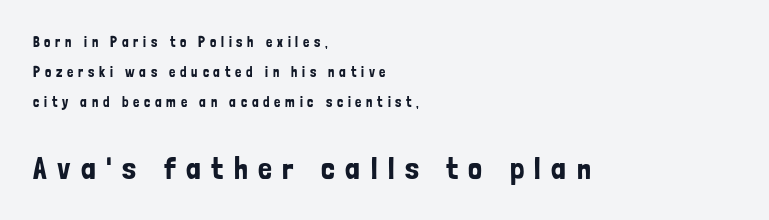
These two chunks differ in scale, with the bottom chunk taking the larger measure. Honestly, the letter spacing is so wide it's the main thing you notice. Type style note: lacks serifs. The compositor pushed each line to the left boundary.
